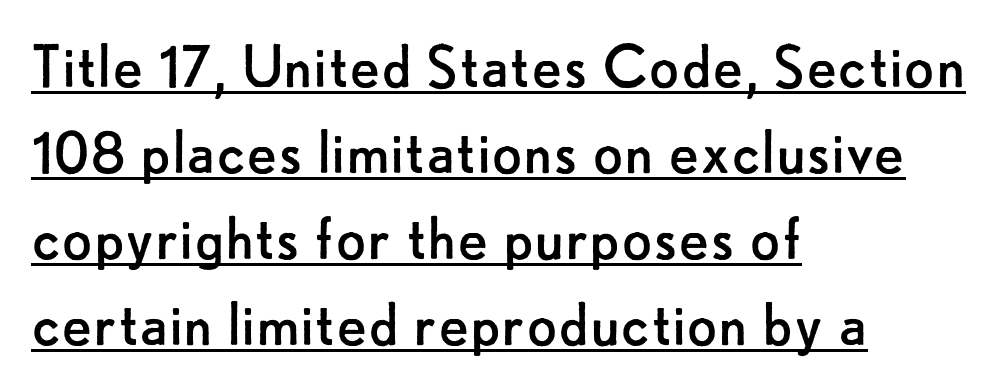
The image shows 71 px regular-weight sans-serif type, upright; set left-aligned, line spacing 1.21x, normal letter spacing, underlined; low stroke contrast and a small x-height.
